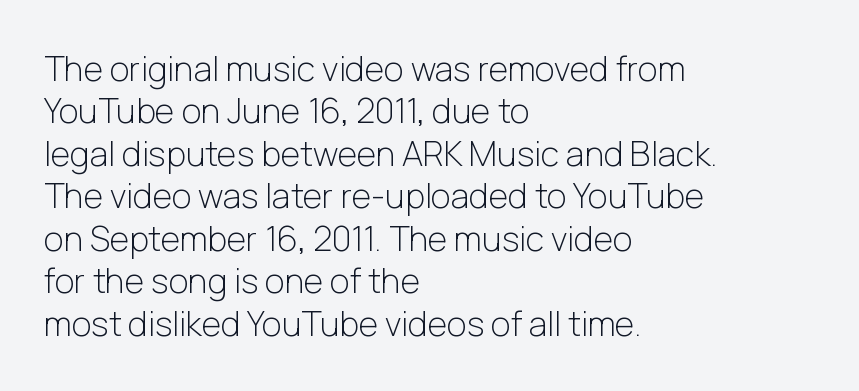
{"serif": "no", "italic": "no", "bold": "no", "weight": "light", "width": "normal", "stroke_contrast": "low", "x_height": "medium", "monospaced": "no", "underline": "no", "align": "left", "line_spacing": "normal", "line_spacing_ratio": 1.25, "letter_spacing": "normal", "letter_spacing_em": 0.0, "glyph_px": 34}
